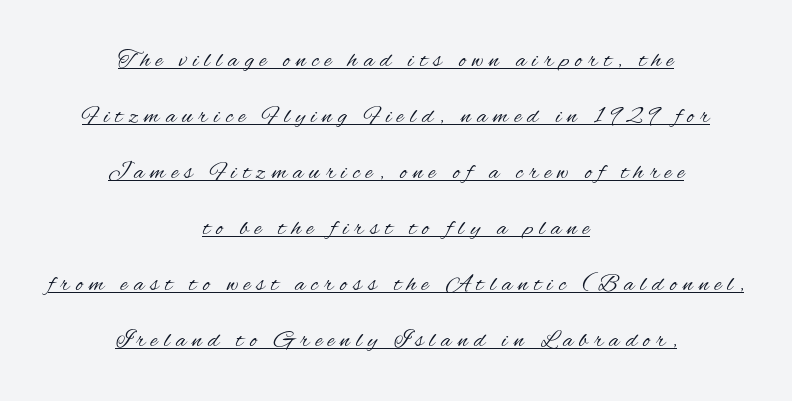
The image shows 24 px text type; set centered, loose line spacing (2.33x), unusually wide letter spacing (+0.26 em), underlined.
